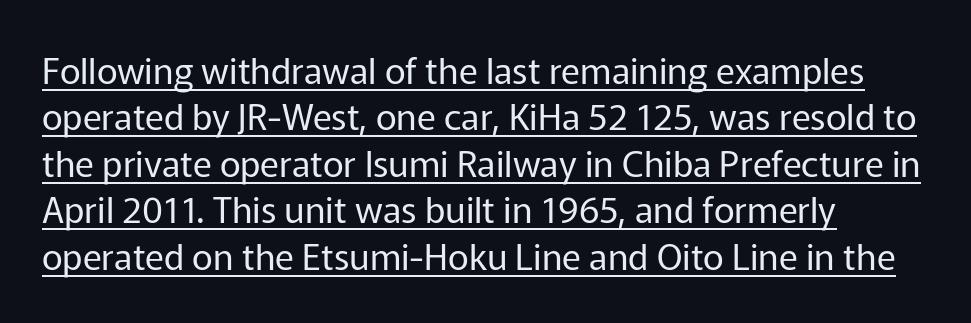
Q: Is the text bold? A: No.
Q: Is the text italic (slanted)? A: No, it is upright.
Q: Is the typeface a serif or a sans-serif typeface? A: Sans-serif.
Q: Is the text underlined? A: Yes.
Q: How is the paragraph aligned? A: Left-aligned.
Q: Is the spacing between letters normal or unusually wide? A: Normal.
Q: Is the spacing between lines tight, normal or loose? A: Normal.
Q: Width (condensed, normal, or wide)? A: Normal.
Q: Stroke contrast? A: Low.
Q: x-height? A: Medium.
Q: Monospaced? A: No.
